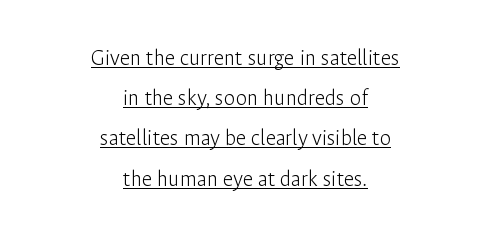
Q: Is the text bold? A: No.
Q: Is the text italic (slanted)? A: No, it is upright.
Q: Is the text underlined? A: Yes.
Q: How is the paragraph aligned? A: Centered.
Q: Is the spacing between letters normal or unusually wide? A: Normal.
